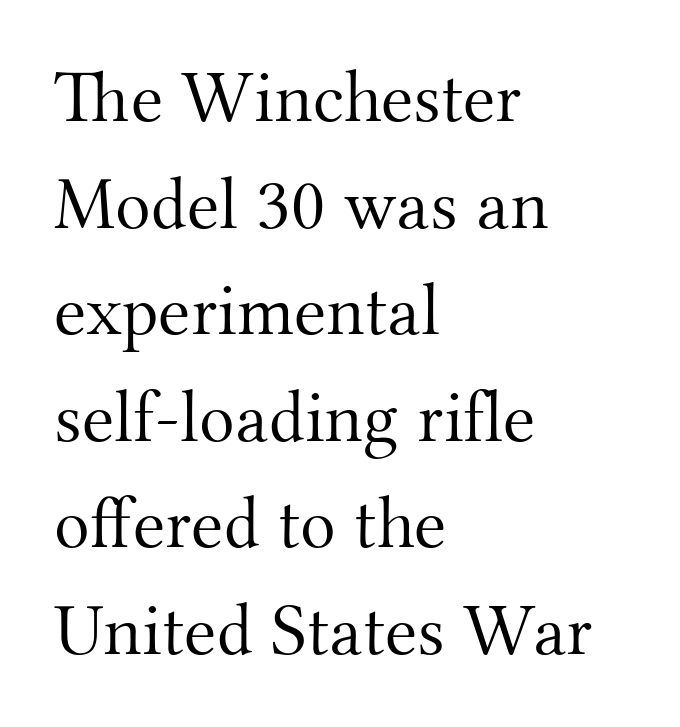
The image shows 74 px light serif type, upright; set left-aligned, normal line spacing (1.44x), normal letter spacing, not underlined; medium stroke contrast and a small x-height.
